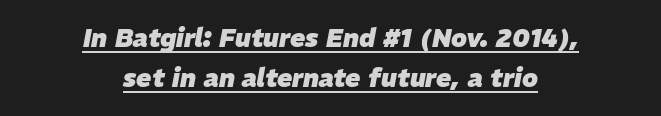
Q: Is the text bold? A: Yes.
Q: Is the text italic (slanted)? A: Yes, it leans right by about 11 degrees.
Q: Is the text underlined? A: Yes.
Q: How is the paragraph aligned? A: Centered.
Q: Is the spacing between letters normal or unusually wide? A: Normal.
Q: Is the spacing between lines tight, normal or loose? A: Normal.
